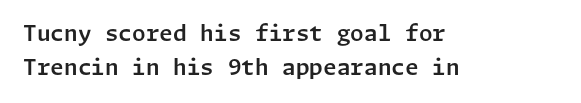
{"italic": "no", "underline": "no", "align": "left", "line_spacing": "normal", "line_spacing_ratio": 1.53, "letter_spacing": "normal", "letter_spacing_em": 0.0, "glyph_px": 22}
